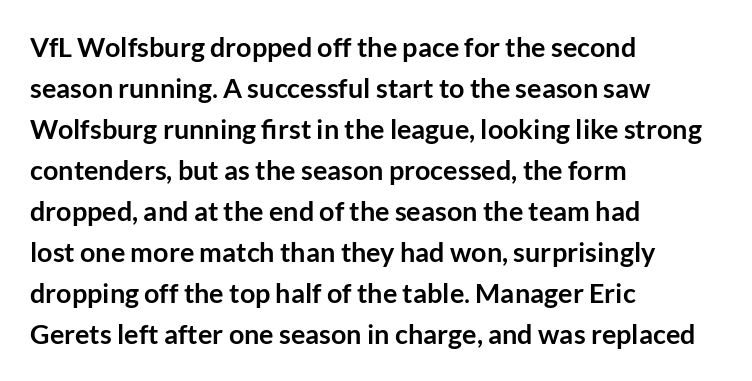
Q: Is the text bold? A: Yes.
Q: Is the text italic (slanted)? A: No, it is upright.
Q: Is the text underlined? A: No.
Q: How is the paragraph aligned? A: Left-aligned.
Q: Is the spacing between letters normal or unusually wide? A: Normal.
Q: Is the spacing between lines tight, normal or loose? A: Normal.
